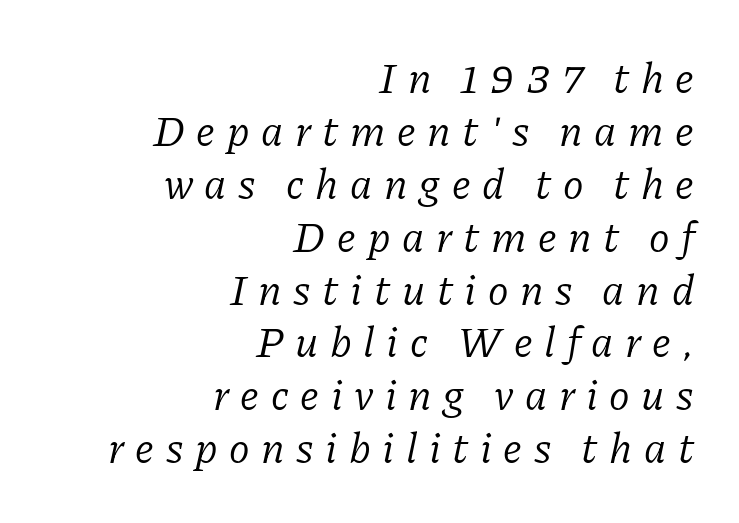
The letterforms sit at book weight or below. The compositor pushed each line to the right boundary. Is this a fixed-width face? No — the glyphs have proportional, varying widths. Observe the lean: these are italic letterforms. The horizontal fit of the characters is loose and conspicuously gappy. Each letter's strokes conclude with small projecting serifs.
